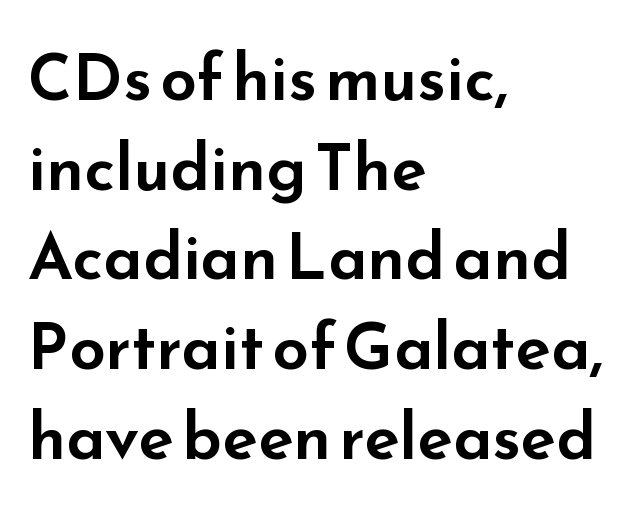
The image shows 65 px wide sans-serif type, upright; set left-aligned, normal line spacing (1.38x), normal letter spacing, not underlined; low stroke contrast and a small x-height.
